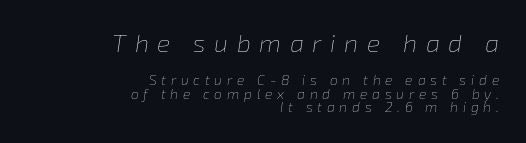
Q: Is the text bold? A: No.
Q: Is the text italic (slanted)? A: Yes, it leans right by about 8 degrees.
Q: Is the text underlined? A: No.
Q: How is the paragraph aligned? A: Right-aligned.
Q: Is the spacing between letters normal or unusually wide? A: Unusually wide.
Q: Is the spacing between lines tight, normal or loose? A: Tight.
Q: Which block of text is set in a larger size, the first (top) or the second (bottom)? A: The first (top) one.
